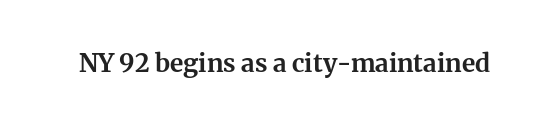
Q: Is the text bold? A: Yes.
Q: Is the text italic (slanted)? A: No, it is upright.
Q: Is the text underlined? A: No.
Q: Is the spacing between letters normal or unusually wide? A: Normal.
